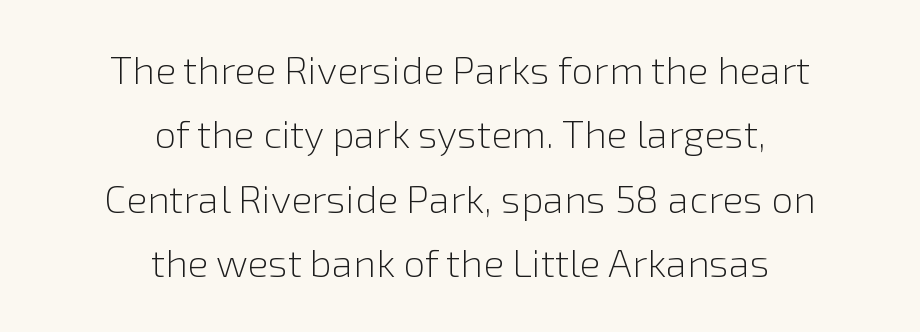
The image shows 39 px light sans-serif type, upright; set centered, normal line spacing (1.65x), normal letter spacing, not underlined; a medium x-height.
